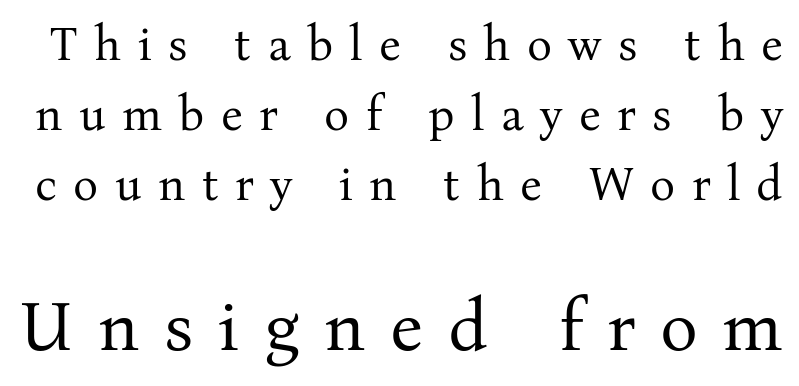
Q: Is the text bold? A: No.
Q: Is the text italic (slanted)? A: No, it is upright.
Q: Is the typeface a serif or a sans-serif typeface? A: Serif.
Q: Is the text underlined? A: No.
Q: Is the spacing between letters normal or unusually wide? A: Unusually wide.
Q: Is the spacing between lines tight, normal or loose? A: Normal.
Q: Which block of text is set in a larger size, the first (top) or the second (bottom)? A: The second (bottom) one.
Q: Width (condensed, normal, or wide)? A: Normal.
Q: Stroke contrast? A: Medium.
Q: x-height? A: Medium.
Q: Monospaced? A: No.
